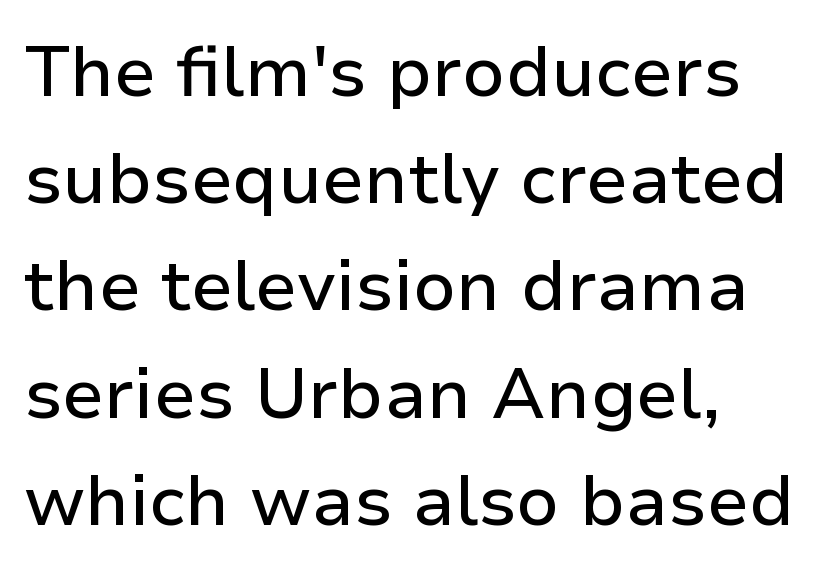
Q: Is the text italic (slanted)? A: No, it is upright.
Q: Is the typeface a serif or a sans-serif typeface? A: Sans-serif.
Q: Is the text underlined? A: No.
Q: Is the spacing between letters normal or unusually wide? A: Normal.
Q: Is the spacing between lines tight, normal or loose? A: Normal.
Q: Width (condensed, normal, or wide)? A: Normal.
Q: Stroke contrast? A: Low.
Q: x-height? A: Medium.
Q: Monospaced? A: No.
